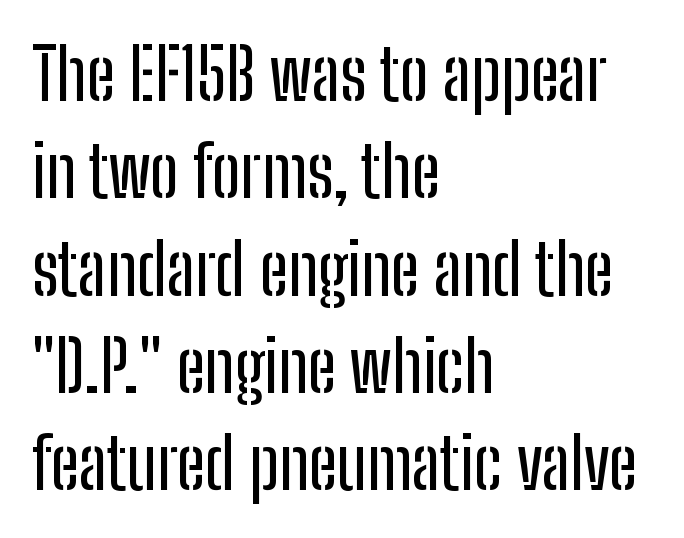
{"serif": "no", "italic": "no", "width": "condensed", "stroke_contrast": "low", "x_height": "medium", "monospaced": "no", "underline": "no", "align": "left", "line_spacing": "normal", "line_spacing_ratio": 1.39, "letter_spacing": "normal", "letter_spacing_em": 0.0, "glyph_px": 70}
